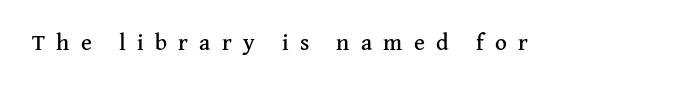
Look at the tracking — it's clearly loosened, letters drifting apart. Notice how the stems are strictly vertical — no italics here. Underlining? Definitely not there.
